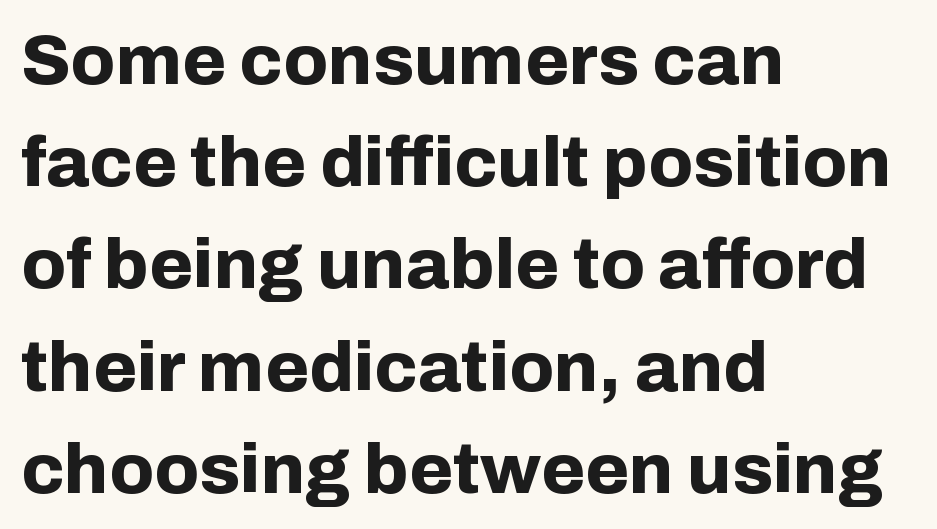
This sample uses a sans-serif face. Leftover space on each line is placed entirely after the last word. Nobody drew a line under any word here. Tracking here is standard; glyphs follow each other at the usual distance. The typesetting leans heavy: a genuine bold.
